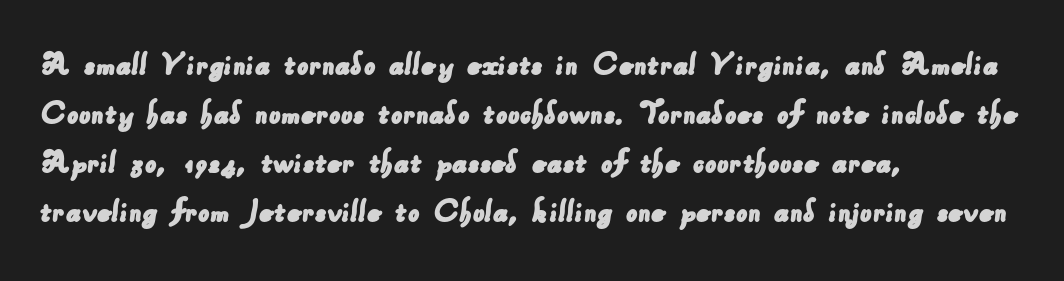
{"serif": "no", "width": "normal", "stroke_contrast": "low", "x_height": "small", "monospaced": "no", "underline": "no", "align": "left", "line_spacing": "normal", "line_spacing_ratio": 1.36, "letter_spacing": "normal", "letter_spacing_em": 0.0, "glyph_px": 36}
